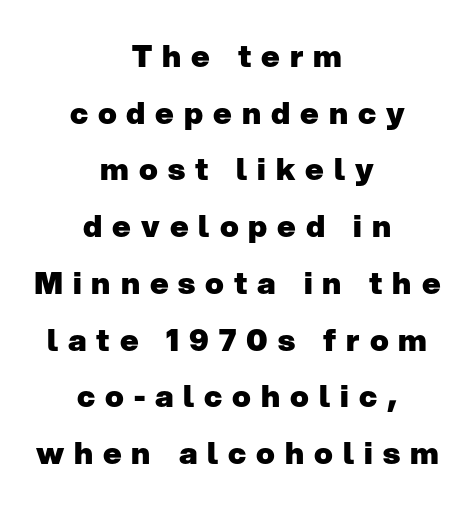
{"serif": "no", "italic": "no", "bold": "yes", "weight": "heavy", "width": "normal", "stroke_contrast": "low", "x_height": "medium", "monospaced": "no", "underline": "no", "align": "center", "line_spacing_ratio": 1.83, "letter_spacing": "wide", "letter_spacing_em": 0.32, "glyph_px": 31}
